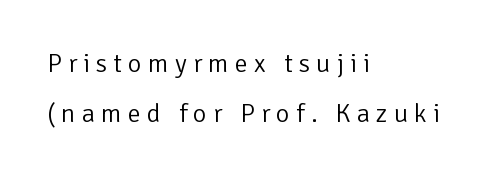
Q: Is the text bold? A: No.
Q: Is the text italic (slanted)? A: No, it is upright.
Q: Is the text underlined? A: No.
Q: How is the paragraph aligned? A: Left-aligned.
Q: Is the spacing between letters normal or unusually wide? A: Unusually wide.
Q: Is the spacing between lines tight, normal or loose? A: Loose.
